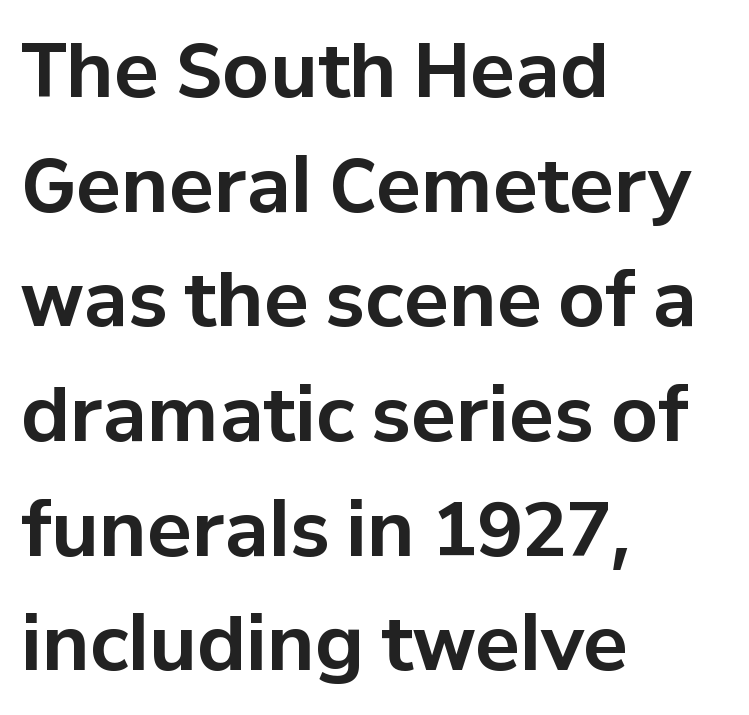
{"serif": "no", "italic": "no", "bold": "yes", "weight": "bold", "width": "normal", "stroke_contrast": "low", "x_height": "medium", "monospaced": "no", "underline": "no", "align": "left", "line_spacing": "normal", "line_spacing_ratio": 1.55, "letter_spacing": "normal", "letter_spacing_em": 0.0, "glyph_px": 74}
